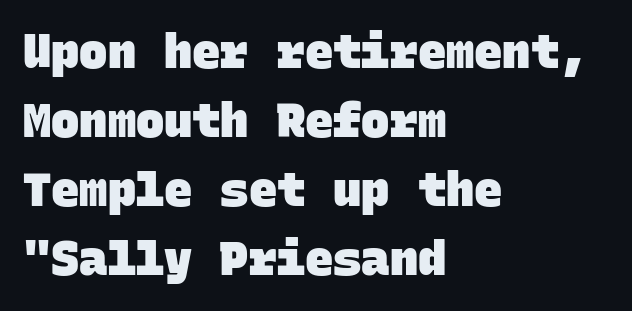
Q: Is the text bold? A: Yes.
Q: Is the typeface a serif or a sans-serif typeface? A: Sans-serif.
Q: Is the text underlined? A: No.
Q: How is the paragraph aligned? A: Left-aligned.
Q: Is the spacing between letters normal or unusually wide? A: Normal.
Q: Is the spacing between lines tight, normal or loose? A: Normal.
Q: Width (condensed, normal, or wide)? A: Normal.
Q: Stroke contrast? A: Low.
Q: x-height? A: Large.
Q: Monospaced? A: Yes.
